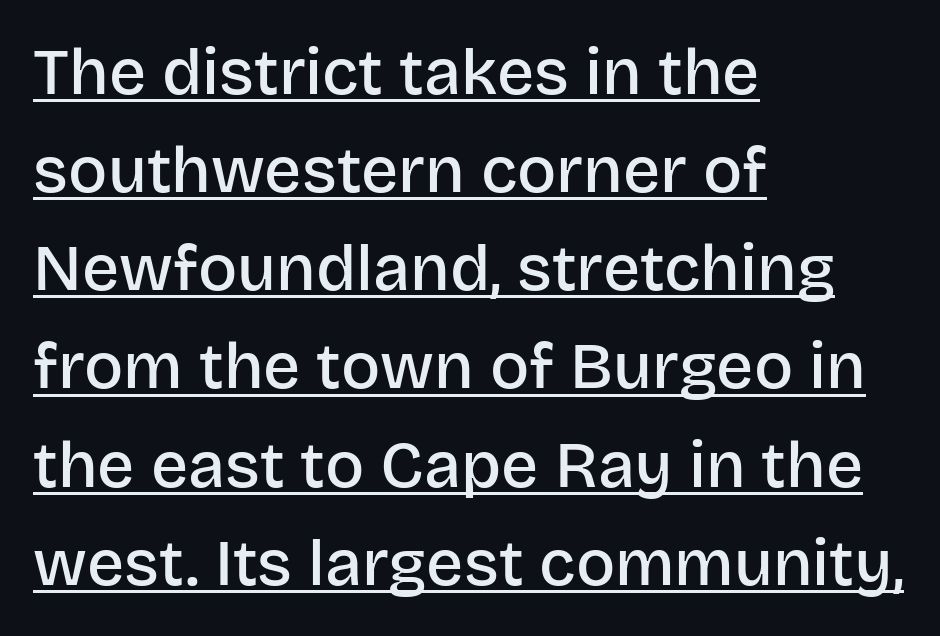
{"serif": "no", "italic": "no", "bold": "semi", "weight": "semibold", "width": "normal", "stroke_contrast": "low", "x_height": "large", "monospaced": "no", "underline": "yes", "align": "left", "line_spacing": "normal", "line_spacing_ratio": 1.51, "letter_spacing": "normal", "letter_spacing_em": 0.0, "glyph_px": 65}
